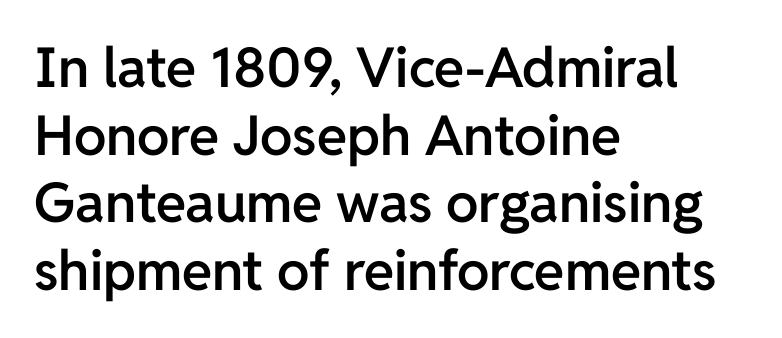
Q: Is the text bold? A: Semi-bold.
Q: Is the text italic (slanted)? A: No, it is upright.
Q: Is the typeface a serif or a sans-serif typeface? A: Sans-serif.
Q: Is the text underlined? A: No.
Q: How is the paragraph aligned? A: Left-aligned.
Q: Is the spacing between letters normal or unusually wide? A: Normal.
Q: Width (condensed, normal, or wide)? A: Normal.
Q: Stroke contrast? A: Low.
Q: x-height? A: Medium.
Q: Monospaced? A: No.
